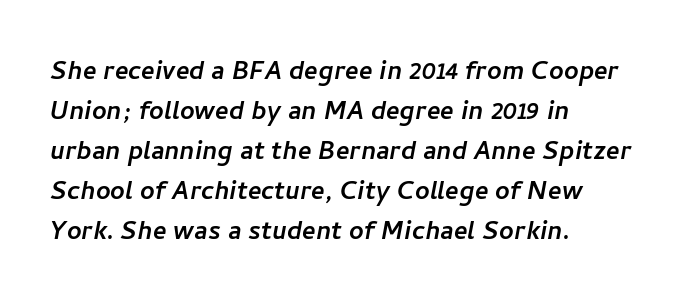
Q: Is the typeface a serif or a sans-serif typeface? A: Sans-serif.
Q: Is the text underlined? A: No.
Q: How is the paragraph aligned? A: Left-aligned.
Q: Is the spacing between letters normal or unusually wide? A: Normal.
Q: Is the spacing between lines tight, normal or loose? A: Normal.
Q: Width (condensed, normal, or wide)? A: Normal.
Q: Stroke contrast? A: Low.
Q: x-height? A: Medium.
Q: Monospaced? A: No.
